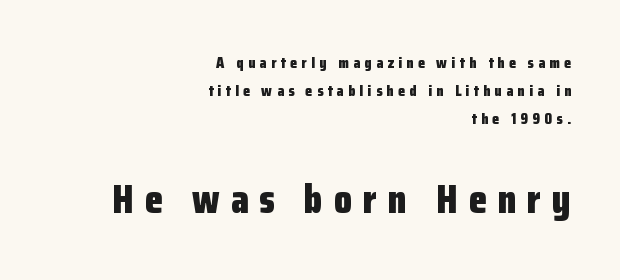
The image shows 41 px bold, condensed sans-serif type, upright; set right-aligned, line spacing 1.75x, unusually wide letter spacing (+0.27 em), not underlined; the second (bottom) block is 2.56x larger; low stroke contrast and a medium x-height.
